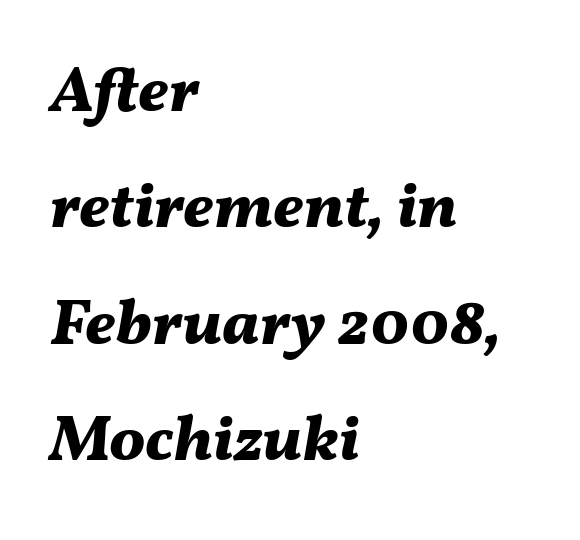
{"italic": "yes", "lean": "right", "slant_degrees": 11, "bold": "yes", "weight": "bold", "width": "normal", "stroke_contrast": "medium", "x_height": "medium", "monospaced": "no", "underline": "no", "align": "left", "line_spacing_ratio": 1.82, "letter_spacing": "normal", "letter_spacing_em": 0.0, "glyph_px": 64}
